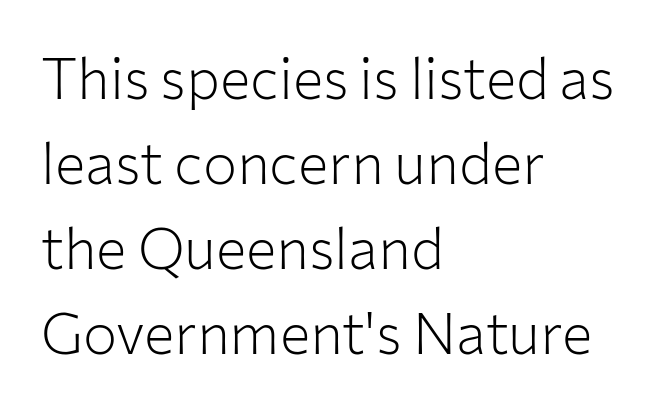
The image shows 57 px light sans-serif type, upright; set left-aligned, normal line spacing (1.49x), normal letter spacing, not underlined; low stroke contrast and a medium x-height.
